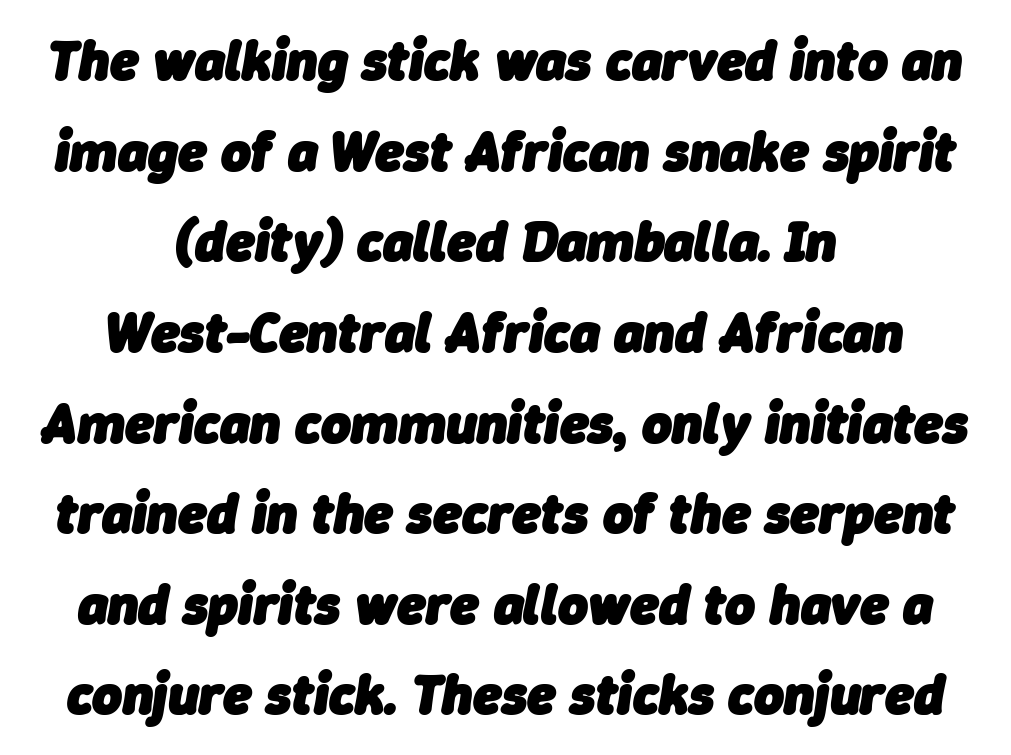
{"italic": "yes", "lean": "right", "slant_degrees": 9, "bold": "yes", "weight": "heavy", "width": "normal", "stroke_contrast": "low", "x_height": "medium", "monospaced": "no", "underline": "no", "align": "center", "line_spacing": "normal", "line_spacing_ratio": 1.59, "letter_spacing": "normal", "letter_spacing_em": 0.0, "glyph_px": 57}
